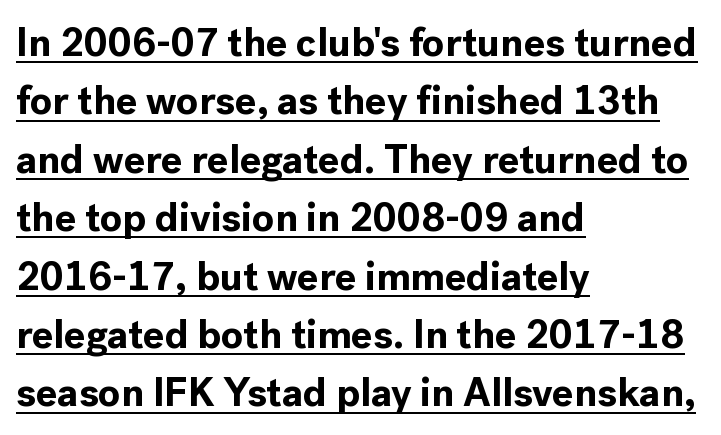
{"serif": "no", "italic": "no", "bold": "yes", "weight": "bold", "width": "normal", "x_height": "medium", "monospaced": "no", "underline": "yes", "align": "left", "line_spacing": "normal", "line_spacing_ratio": 1.46, "letter_spacing": "normal", "letter_spacing_em": 0.0, "glyph_px": 40}
